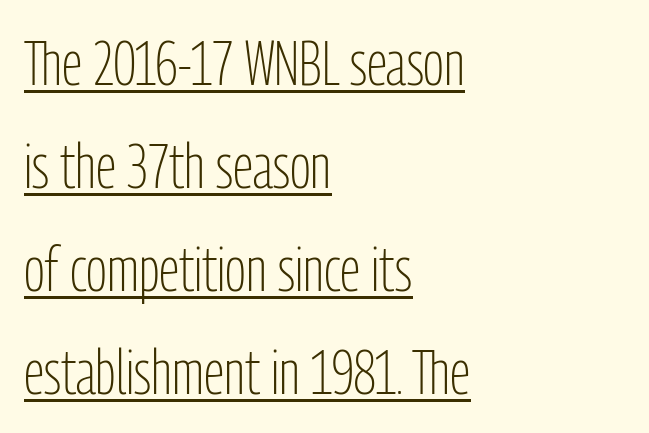
Students, observe: this is what conventionally led text looks like. The passage shown is typeset with a sans-serif family. Glance below the letters and you will spot a drawn line. Inter-character spacing is left at the font's built-in metrics. A classic flush-left, rag-right setting is used for this passage.
